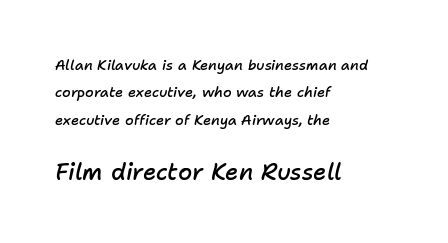
The image shows 23 px text type, italic (leaning right); set left-aligned, loose line spacing (1.96x), normal letter spacing, not underlined; the second (bottom) block is 1.64x larger.
